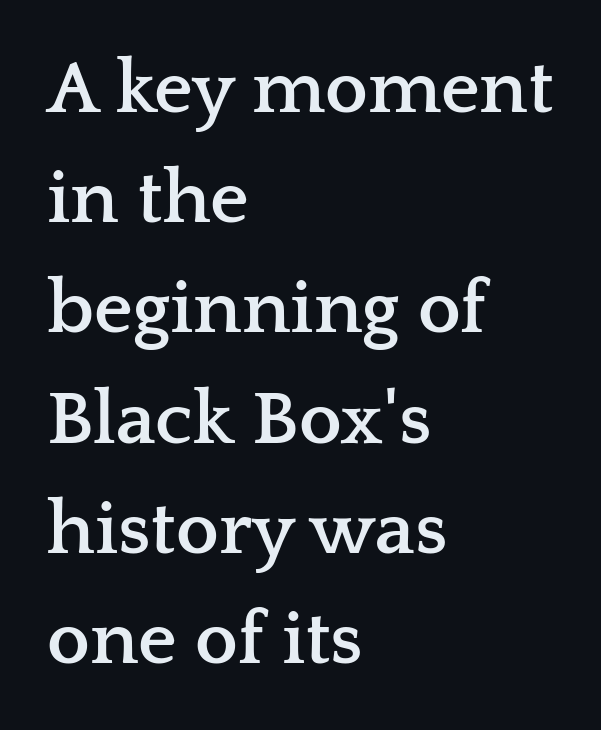
The image shows 76 px semibold, wide serif type, upright; set left-aligned, normal line spacing (1.45x), normal letter spacing, not underlined; low stroke contrast and a medium x-height.
